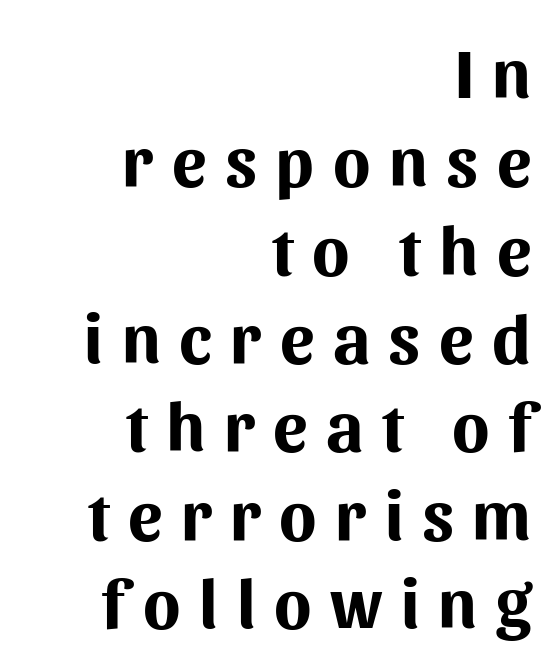
Q: Is the text bold? A: Yes.
Q: Is the text italic (slanted)? A: No, it is upright.
Q: Is the typeface a serif or a sans-serif typeface? A: Sans-serif.
Q: Is the text underlined? A: No.
Q: How is the paragraph aligned? A: Right-aligned.
Q: Is the spacing between letters normal or unusually wide? A: Unusually wide.
Q: Is the spacing between lines tight, normal or loose? A: Normal.
Q: Width (condensed, normal, or wide)? A: Normal.
Q: Stroke contrast? A: Medium.
Q: x-height? A: Medium.
Q: Monospaced? A: No.
